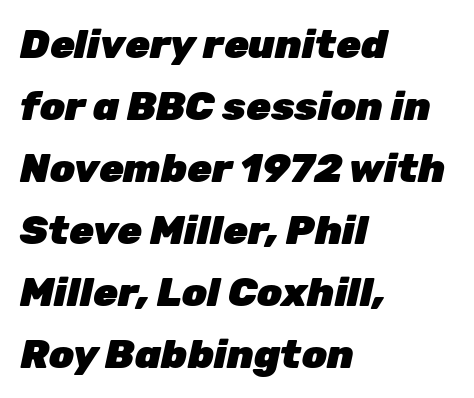
{"italic": "yes", "lean": "right", "slant_degrees": 12, "bold": "yes", "weight": "heavy", "width": "normal", "stroke_contrast": "low", "x_height": "medium", "monospaced": "no", "underline": "no", "align": "left", "line_spacing": "normal", "line_spacing_ratio": 1.55, "letter_spacing": "normal", "letter_spacing_em": 0.0, "glyph_px": 40}
